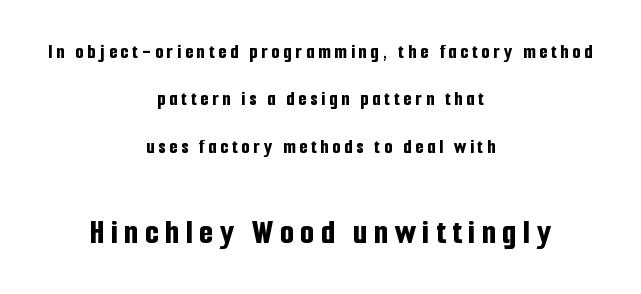
{"serif": "no", "italic": "no", "bold": "yes", "weight": "bold", "width": "condensed", "stroke_contrast": "low", "x_height": "medium", "monospaced": "no", "underline": "no", "align": "center", "line_spacing": "loose", "line_spacing_ratio": 2.26, "larger_block": "second", "size_ratio": 1.71, "glyph_px": 36}
